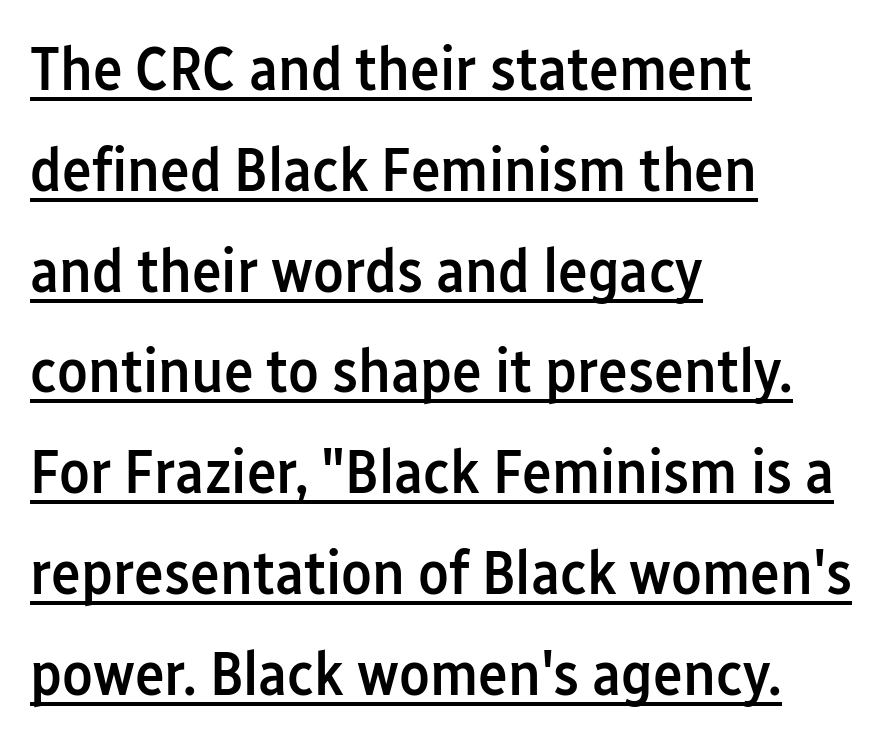
Q: Is the text bold? A: Semi-bold.
Q: Is the text italic (slanted)? A: No, it is upright.
Q: Is the typeface a serif or a sans-serif typeface? A: Sans-serif.
Q: Is the text underlined? A: Yes.
Q: How is the paragraph aligned? A: Left-aligned.
Q: Is the spacing between letters normal or unusually wide? A: Normal.
Q: Is the spacing between lines tight, normal or loose? A: Normal.
Q: Width (condensed, normal, or wide)? A: Condensed.
Q: Stroke contrast? A: Low.
Q: x-height? A: Medium.
Q: Monospaced? A: No.
